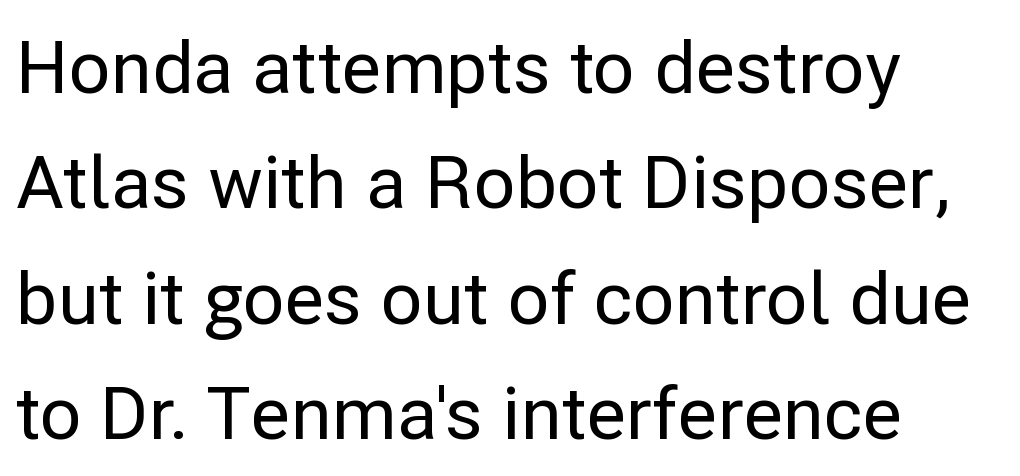
These lines are set flush left with a ragged right edge. Anything drawn beneath the words? Only blank space. Successive baselines arrive at the customary interval. Does the type have serifs? No, each stem ends abruptly.
